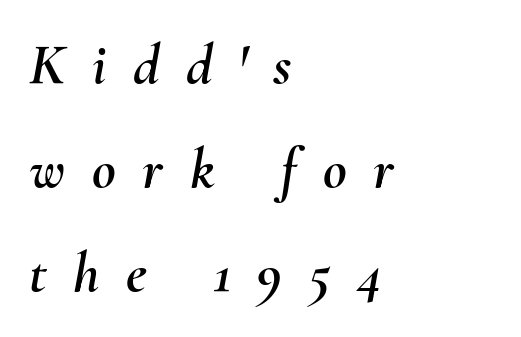
{"italic": "yes", "lean": "right", "slant_degrees": 10, "width": "normal", "stroke_contrast": "medium", "x_height": "small", "monospaced": "no", "underline": "no", "align": "left", "line_spacing_ratio": 1.79, "letter_spacing": "wide", "letter_spacing_em": 0.46, "glyph_px": 58}
